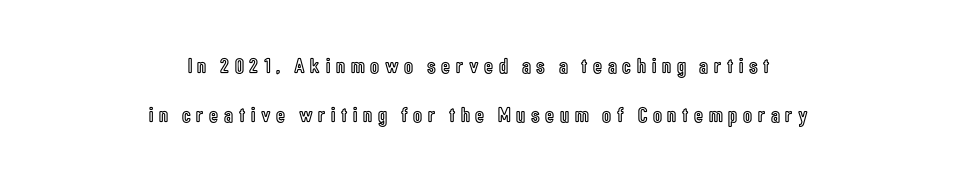
Notice the wide empty band between every row — that's loose leading. There is plenty of visible air inserted between adjacent glyphs. Words float on clear page, feet unadorned. The lettering stays uniformly vertical, giving the passage a roman look. Alignment: centered.
